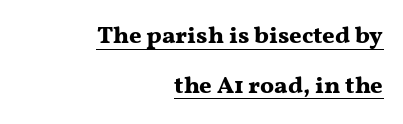
The image shows 24 px bold type, upright; set right-aligned, loose line spacing (2.08x), normal letter spacing, underlined.
